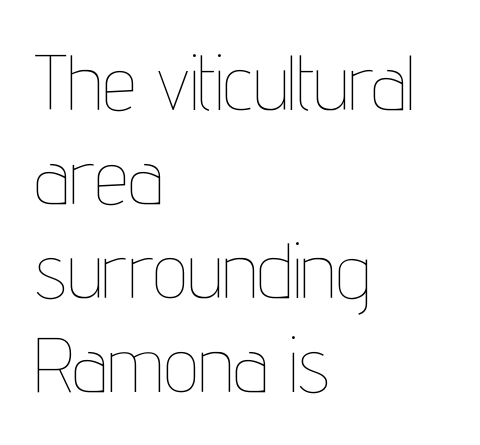
The image shows 77 px thin, condensed type, upright; set left-aligned, line spacing 1.22x, normal letter spacing, not underlined; low stroke contrast and a medium x-height.
